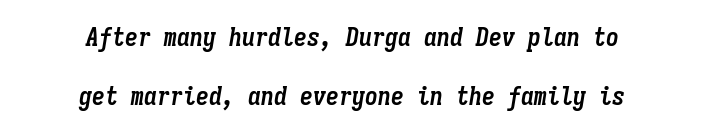
{"italic": "yes", "lean": "right", "slant_degrees": 9, "bold": "yes", "underline": "no", "align": "center", "line_spacing": "loose", "line_spacing_ratio": 2.26, "letter_spacing": "normal", "letter_spacing_em": 0.0, "glyph_px": 26}
